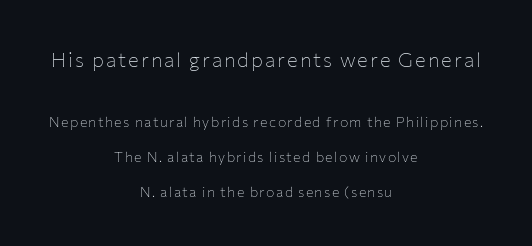
The image shows 20 px text type, upright; set centered, loose line spacing (2.49x), not underlined; the first (top) block is 1.43x larger.
